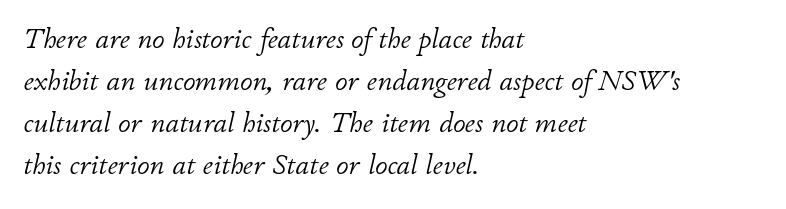
The image shows 28 px light type, italic (leaning right); set left-aligned, normal line spacing (1.5x), normal letter spacing, not underlined; low stroke contrast and a small x-height.
